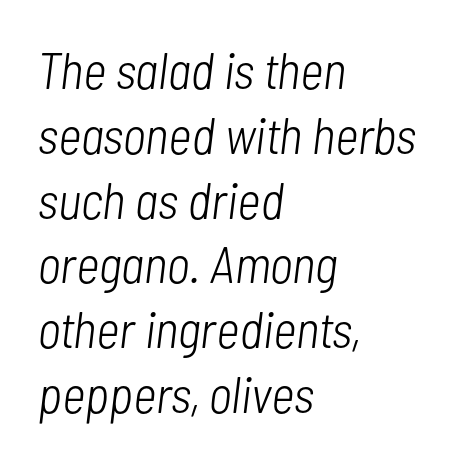
Q: Is the text bold? A: No.
Q: Is the text italic (slanted)? A: Yes, it leans right by about 7 degrees.
Q: Is the text underlined? A: No.
Q: How is the paragraph aligned? A: Left-aligned.
Q: Is the spacing between letters normal or unusually wide? A: Normal.
Q: Is the spacing between lines tight, normal or loose? A: Normal.
Q: Width (condensed, normal, or wide)? A: Condensed.
Q: Stroke contrast? A: Low.
Q: x-height? A: Medium.
Q: Monospaced? A: No.
